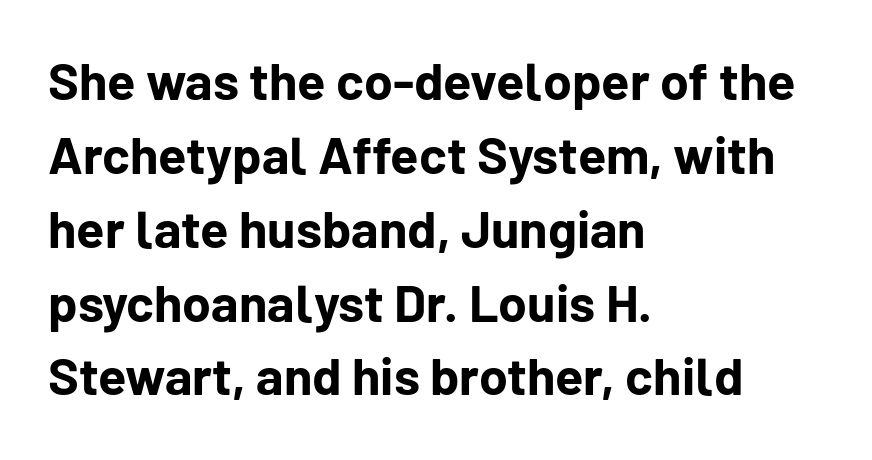
Q: Is the text bold? A: Yes.
Q: Is the text italic (slanted)? A: No, it is upright.
Q: Is the typeface a serif or a sans-serif typeface? A: Sans-serif.
Q: Is the text underlined? A: No.
Q: How is the paragraph aligned? A: Left-aligned.
Q: Is the spacing between letters normal or unusually wide? A: Normal.
Q: Is the spacing between lines tight, normal or loose? A: Normal.
Q: Width (condensed, normal, or wide)? A: Normal.
Q: Stroke contrast? A: Low.
Q: x-height? A: Medium.
Q: Monospaced? A: No.
